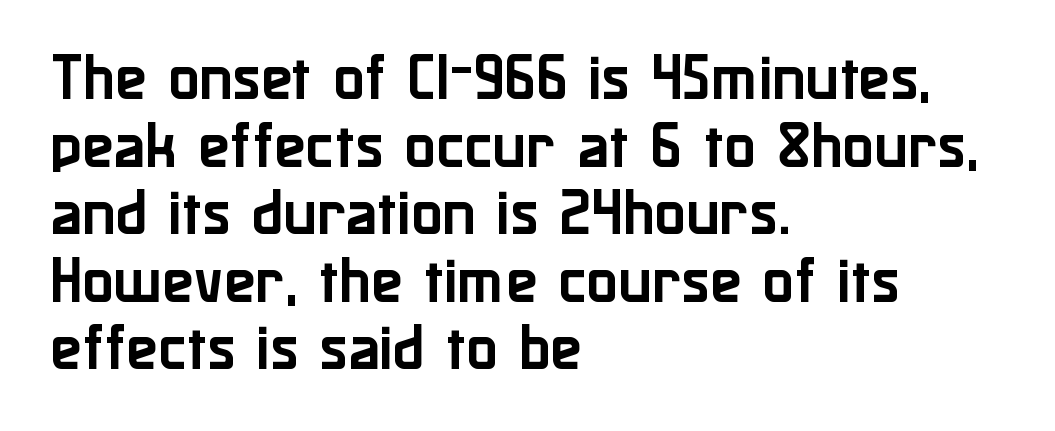
The passage shown is typed in a proportional face where columns would drift. Vertically, the passage feels balanced, rows spaced as you'd expect. The text block is weighted toward the left margin, trailing off unevenly rightward. These lines are composed in type without serifs. Standard letterfit; no display-style spreading of the glyphs. Quick note: not italic, upright.
